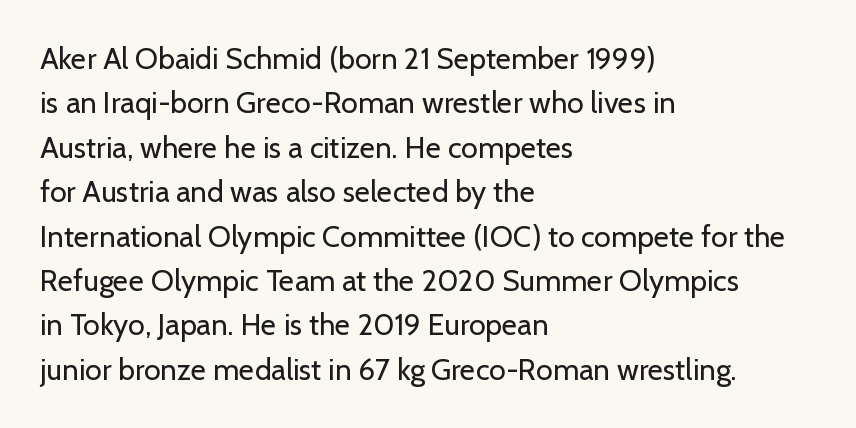
{"serif": "no", "italic": "no", "bold": "no", "weight": "regular", "width": "normal", "stroke_contrast": "low", "x_height": "medium", "monospaced": "no", "underline": "no", "align": "left", "line_spacing": "normal", "line_spacing_ratio": 1.48, "letter_spacing": "normal", "letter_spacing_em": 0.0, "glyph_px": 30}
